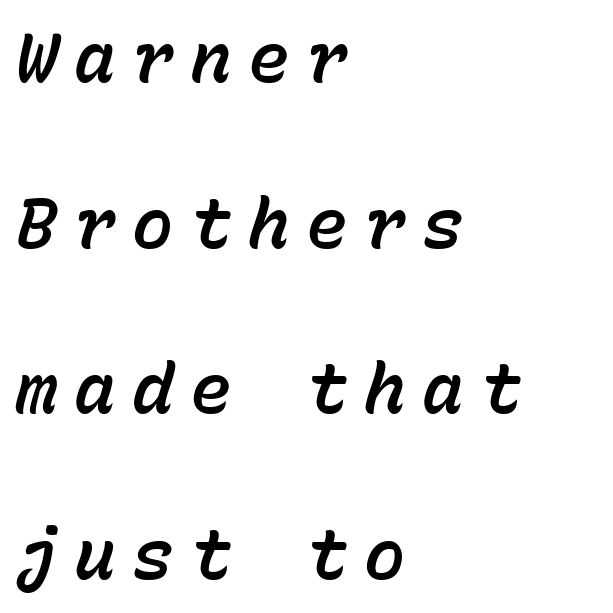
The image shows 69 px text type, italic (leaning right), monospaced; set left-aligned, loose line spacing (2.4x), unusually wide letter spacing (+0.24 em), not underlined; low stroke contrast and a medium x-height.
